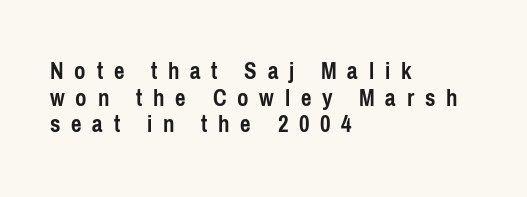
Characters follow at a spacing far wider than the type designer built in. These lines were composed using upright roman letters. One-word summary of the alignment: left. On the weight axis this lands at bold, roughly 700. Each row of text sits above clean, open space. This block would grow much taller if given ordinary leading; it's compressed now.
